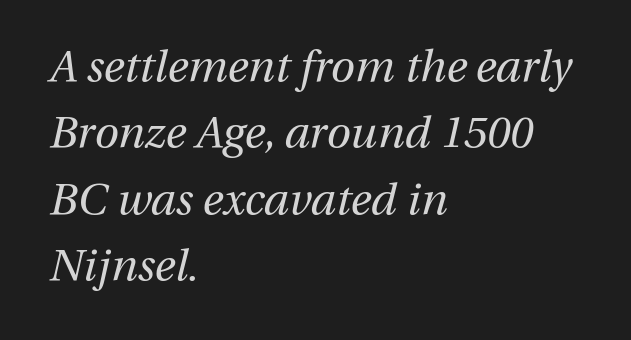
{"italic": "yes", "lean": "right", "slant_degrees": 13, "bold": "no", "weight": "regular", "width": "normal", "stroke_contrast": "medium", "x_height": "medium", "monospaced": "no", "underline": "no", "align": "left", "line_spacing": "normal", "line_spacing_ratio": 1.51, "letter_spacing": "normal", "letter_spacing_em": 0.0, "glyph_px": 44}
